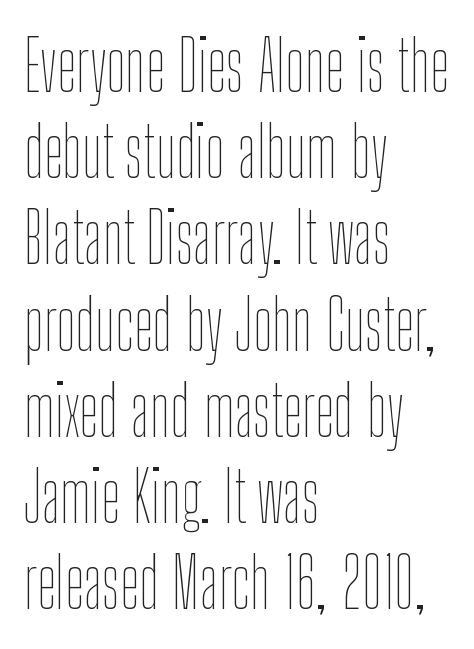
The image shows 69 px thin, condensed type, upright; set left-aligned, normal line spacing (1.25x), normal letter spacing, not underlined; low stroke contrast and a medium x-height.
